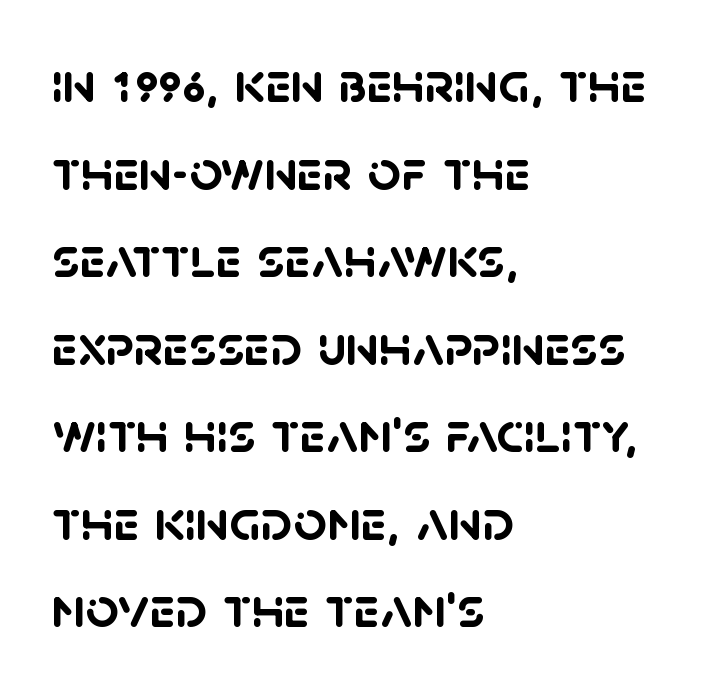
Q: Is the text bold? A: Yes.
Q: Is the typeface a serif or a sans-serif typeface? A: Sans-serif.
Q: Is the text underlined? A: No.
Q: How is the paragraph aligned? A: Left-aligned.
Q: Is the spacing between letters normal or unusually wide? A: Normal.
Q: Is the spacing between lines tight, normal or loose? A: Normal.
Q: Width (condensed, normal, or wide)? A: Normal.
Q: Stroke contrast? A: Low.
Q: x-height? A: Large.
Q: Monospaced? A: No.
